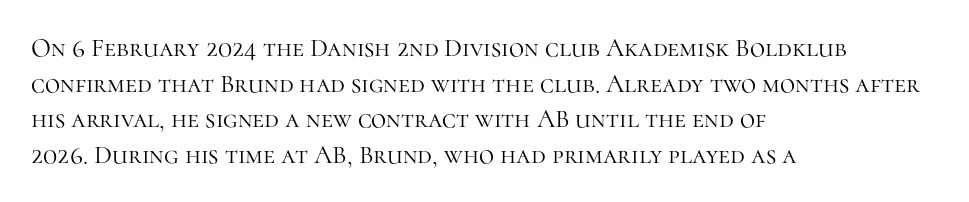
The line texture is even and compact thanks to regular tracking. Honestly, the row spacing looks completely unremarkable. Every row of glyphs begins at an identical x-position on the left. The letters stand straight up with perfectly vertical stems. Stroke thickness stays within the range of a standard reading face or lighter. Unmarked baselines from the first word to the last.
